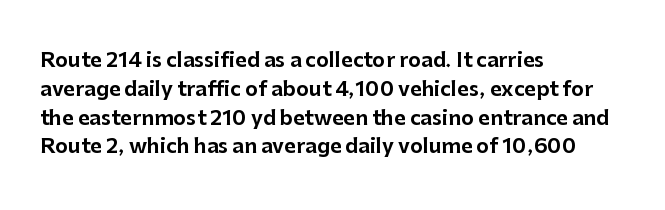
{"italic": "no", "underline": "no", "align": "left", "line_spacing": "normal", "line_spacing_ratio": 1.44, "letter_spacing": "normal", "letter_spacing_em": 0.0, "glyph_px": 20}
